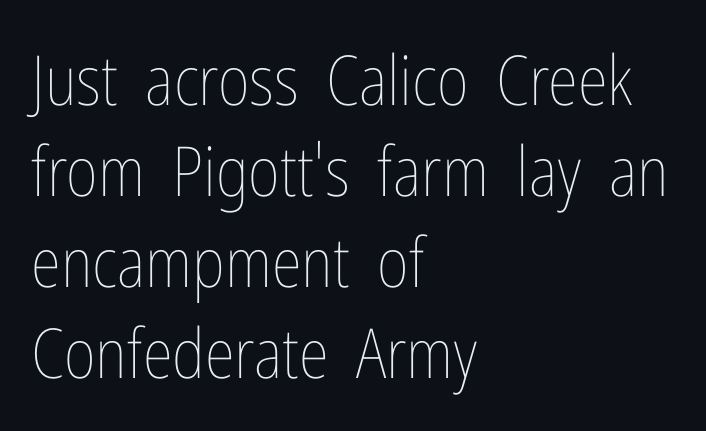
The image shows 69 px thin, condensed type, upright; set left-aligned, normal line spacing (1.32x), normal letter spacing, not underlined; low stroke contrast and a medium x-height.
